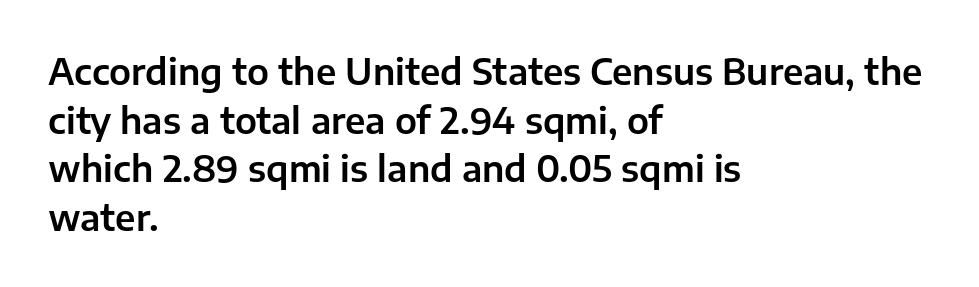
{"serif": "no", "italic": "no", "width": "normal", "stroke_contrast": "low", "x_height": "medium", "monospaced": "no", "underline": "no", "align": "left", "line_spacing": "normal", "line_spacing_ratio": 1.39, "letter_spacing": "normal", "letter_spacing_em": 0.0, "glyph_px": 35}
